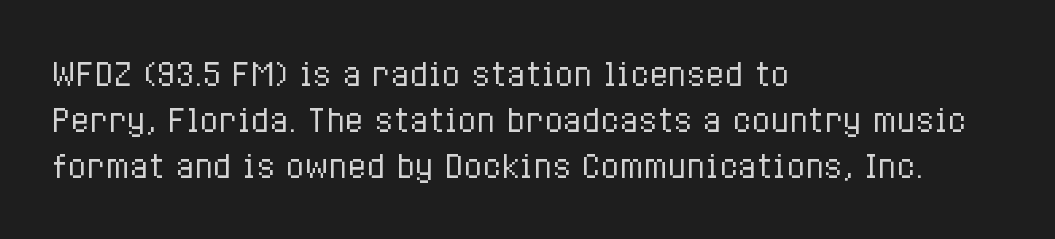
The image shows 31 px regular-weight, condensed type, upright; set left-aligned, normal line spacing (1.49x), normal letter spacing, not underlined; low stroke contrast and a medium x-height.
